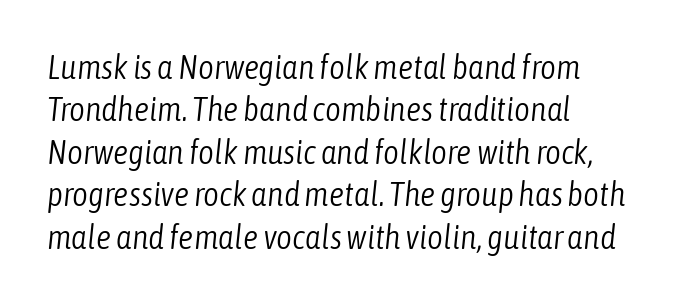
Caption: multi-line text, flush left, ragged right. Nobody drew a line under any word here. Stem width sits at or under what a default text font uses. Compared with typical body copy, the letter spacing here is the same. Vertically, the passage feels balanced, rows spaced as you'd expect. Characters are canted at an angle relative to the baseline's perpendicular.
